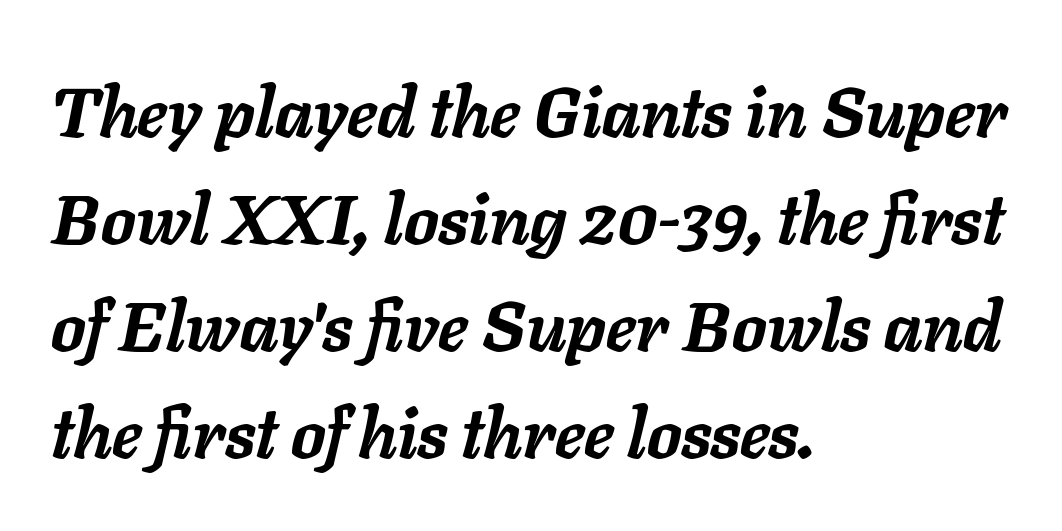
{"italic": "yes", "lean": "right", "slant_degrees": 11, "bold": "yes", "weight": "semibold", "width": "normal", "stroke_contrast": "low", "x_height": "medium", "monospaced": "no", "underline": "no", "align": "left", "line_spacing": "normal", "line_spacing_ratio": 1.55, "letter_spacing": "normal", "letter_spacing_em": 0.0, "glyph_px": 69}
